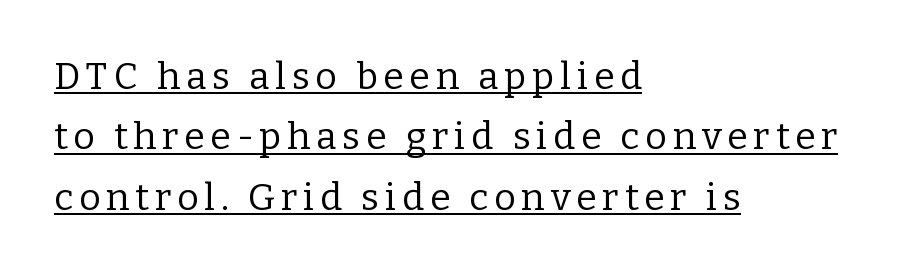
Posture: upright roman. Descenders here cross a horizontal rule under the line. Here the designer chose a conventional face with non-uniform glyph widths. Unbolded letterforms with no extra heft. Is the block centered? No — it sits flush against the left margin. Leading: standard.
